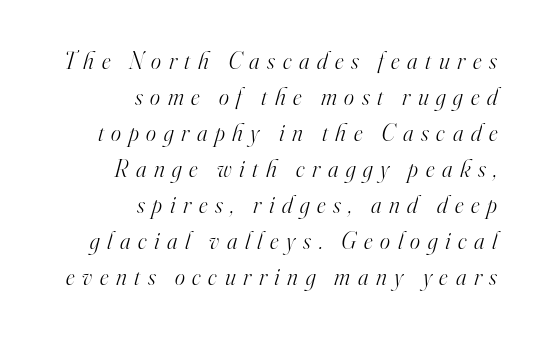
{"italic": "yes", "lean": "right", "slant_degrees": 16, "bold": "no", "underline": "no", "align": "right", "line_spacing": "normal", "line_spacing_ratio": 1.5, "letter_spacing": "wide", "letter_spacing_em": 0.32, "glyph_px": 24}
